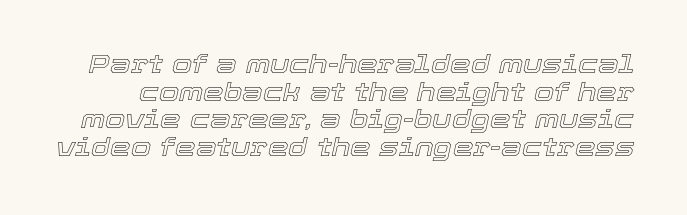
The image shows 26 px text type, italic (leaning right); set tight line spacing (1.06x), normal letter spacing, not underlined.
